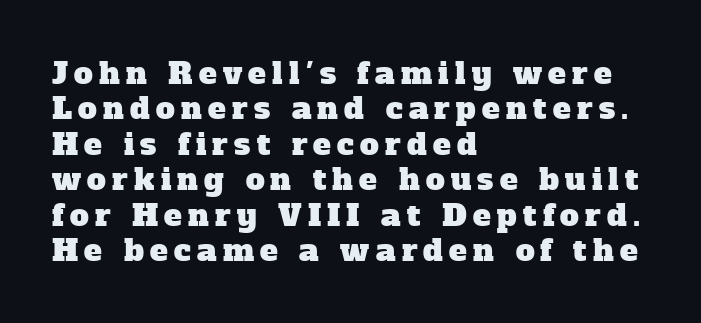
The image shows 30 px serif type; set left-aligned, line spacing 1.18x, unusually wide letter spacing (+0.21 em), not underlined; low stroke contrast and a medium x-height.
